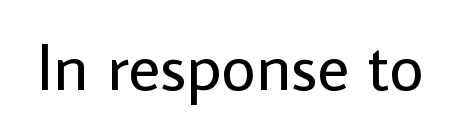
Q: Is the text bold? A: No.
Q: Is the text italic (slanted)? A: No, it is upright.
Q: Is the typeface a serif or a sans-serif typeface? A: Sans-serif.
Q: Is the text underlined? A: No.
Q: Is the spacing between letters normal or unusually wide? A: Normal.
Q: Width (condensed, normal, or wide)? A: Normal.
Q: Stroke contrast? A: Low.
Q: x-height? A: Medium.
Q: Monospaced? A: No.
